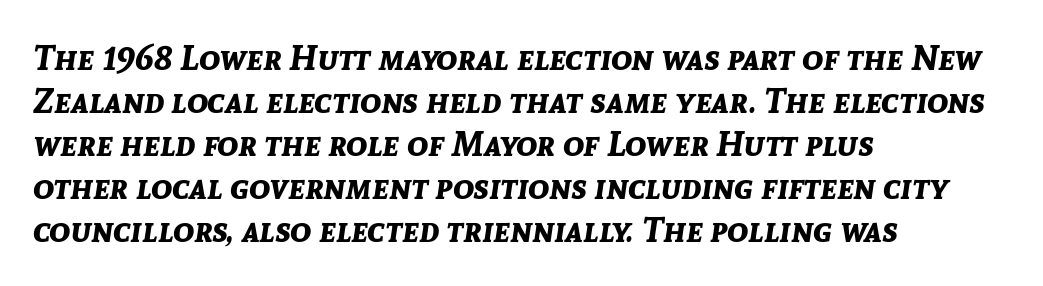
Q: Is the text bold? A: Yes.
Q: Is the text italic (slanted)? A: Yes, it leans right by about 8 degrees.
Q: Is the text underlined? A: No.
Q: How is the paragraph aligned? A: Left-aligned.
Q: Is the spacing between letters normal or unusually wide? A: Normal.
Q: Width (condensed, normal, or wide)? A: Normal.
Q: Stroke contrast? A: Low.
Q: x-height? A: Medium.
Q: Monospaced? A: No.
